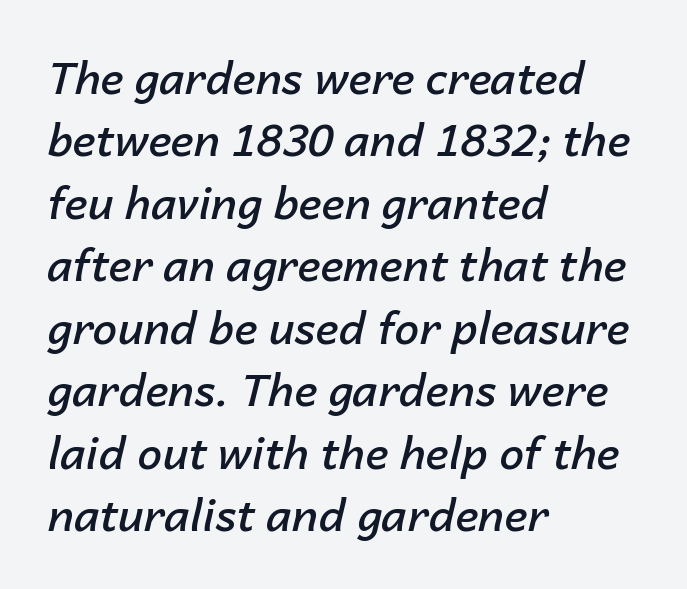
{"italic": "yes", "lean": "right", "slant_degrees": 14, "bold": "semi", "weight": "semibold", "width": "normal", "stroke_contrast": "low", "x_height": "medium", "monospaced": "no", "underline": "no", "align": "left", "line_spacing": "normal", "line_spacing_ratio": 1.42, "letter_spacing": "normal", "letter_spacing_em": 0.0, "glyph_px": 44}
